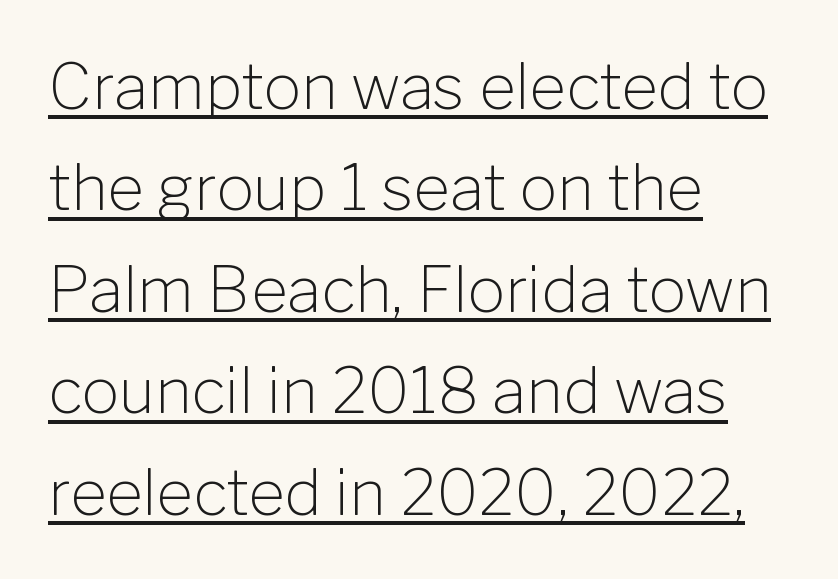
The image shows 63 px light sans-serif type, upright; set left-aligned, normal line spacing (1.61x), normal letter spacing, underlined; low stroke contrast and a medium x-height.
